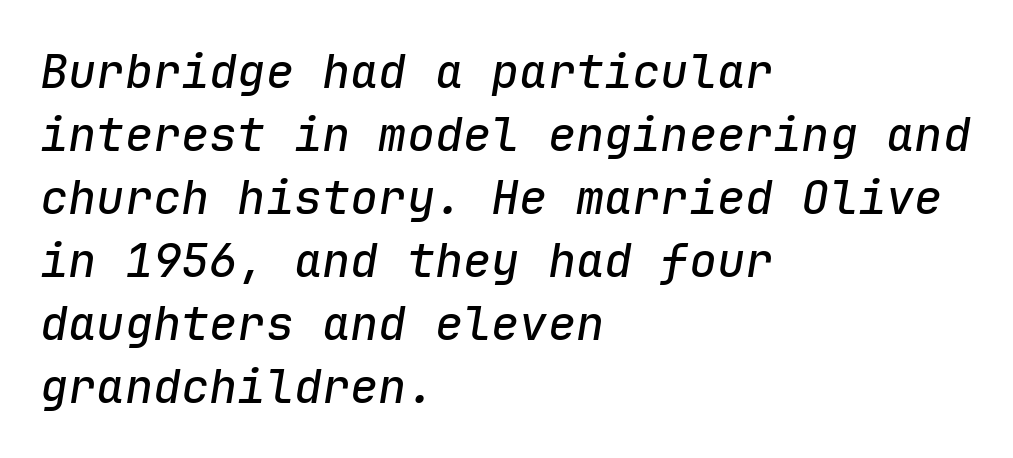
The rendering uses typewriter-style spacing with identical character cells. Each word holds together tightly as a unit, with standard inter-letter gaps. The block of text has a typical density, with ordinary space between rows. Lines of text with bare space underneath. A classic flush-left, rag-right setting is used for this passage.
